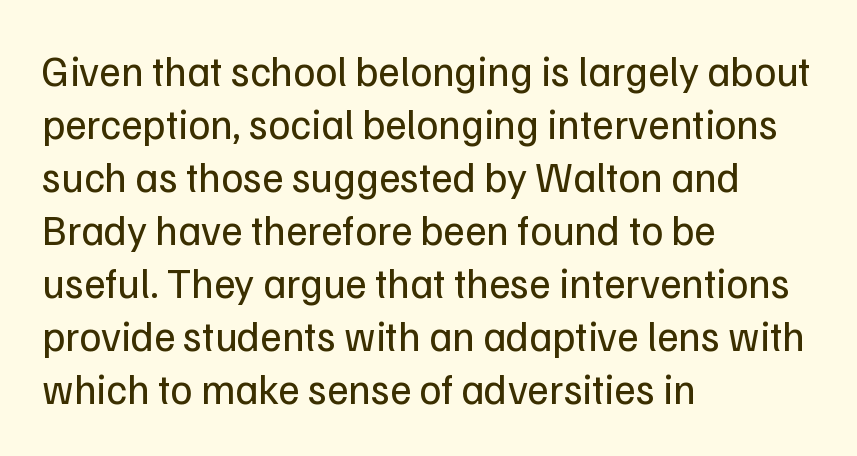
Q: Is the text bold? A: No.
Q: Is the text italic (slanted)? A: No, it is upright.
Q: Is the typeface a serif or a sans-serif typeface? A: Sans-serif.
Q: Is the text underlined? A: No.
Q: How is the paragraph aligned? A: Left-aligned.
Q: Is the spacing between letters normal or unusually wide? A: Normal.
Q: Is the spacing between lines tight, normal or loose? A: Normal.
Q: Width (condensed, normal, or wide)? A: Normal.
Q: Stroke contrast? A: Low.
Q: x-height? A: Medium.
Q: Monospaced? A: No.
